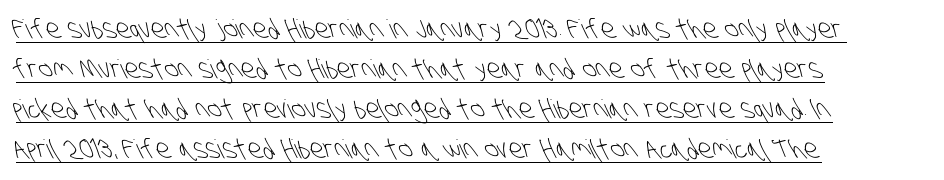
The image shows 26 px text type; set left-aligned, normal line spacing (1.54x), normal letter spacing, underlined.
